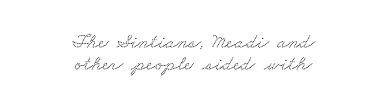
The image shows 21 px text type; set centered, tight line spacing (1.04x), normal letter spacing, not underlined.
